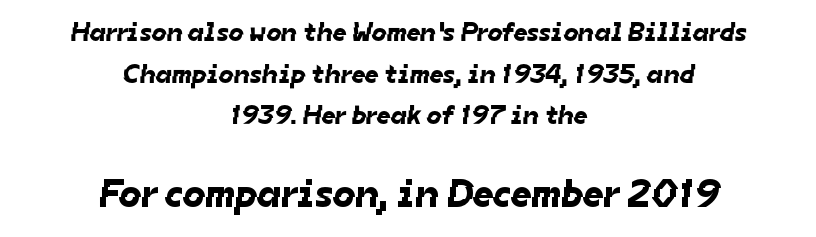
The image shows 40 px sans-serif type; set centered, normal line spacing (1.54x), normal letter spacing, not underlined; the second (bottom) block is 1.48x larger; low stroke contrast and a medium x-height.
